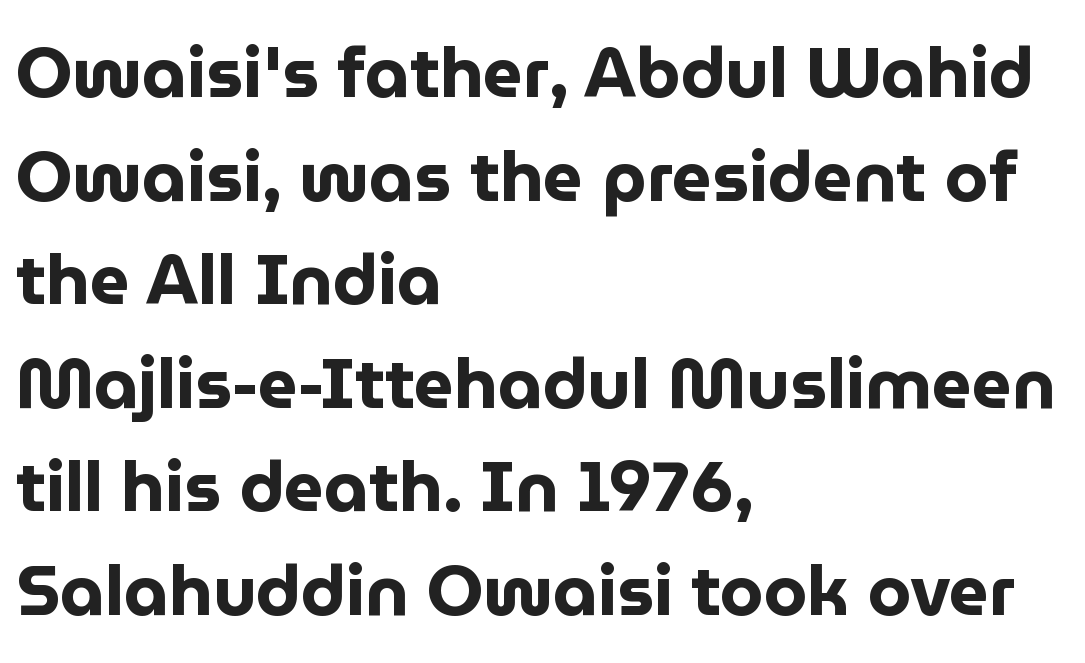
Q: Is the text bold? A: Yes.
Q: Is the text italic (slanted)? A: No, it is upright.
Q: Is the typeface a serif or a sans-serif typeface? A: Sans-serif.
Q: Is the text underlined? A: No.
Q: How is the paragraph aligned? A: Left-aligned.
Q: Is the spacing between letters normal or unusually wide? A: Normal.
Q: Is the spacing between lines tight, normal or loose? A: Normal.
Q: Width (condensed, normal, or wide)? A: Normal.
Q: Stroke contrast? A: Low.
Q: x-height? A: Medium.
Q: Monospaced? A: No.
